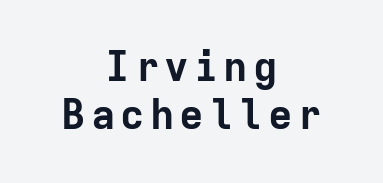
{"serif": "no", "italic": "no", "bold": "yes", "weight": "bold", "width": "normal", "stroke_contrast": "low", "x_height": "medium", "monospaced": "yes", "underline": "no", "align": "center", "line_spacing_ratio": 1.18, "glyph_px": 41}
